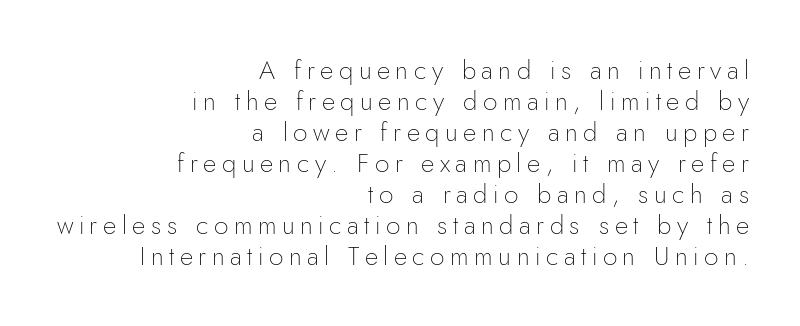
Q: Is the text bold? A: No.
Q: Is the text italic (slanted)? A: No, it is upright.
Q: Is the text underlined? A: No.
Q: How is the paragraph aligned? A: Right-aligned.
Q: Is the spacing between letters normal or unusually wide? A: Unusually wide.
